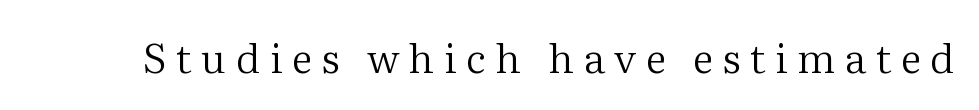
The image shows 41 px regular-weight serif type, upright; set unusually wide letter spacing (+0.23 em), not underlined; medium stroke contrast and a medium x-height.
